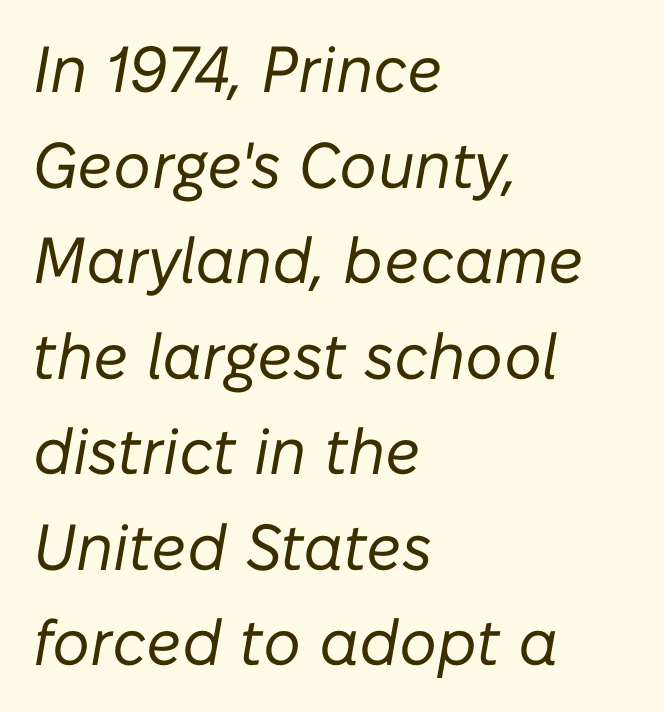
The image shows 65 px regular-weight type, italic (leaning right); set left-aligned, normal line spacing (1.47x), normal letter spacing, not underlined; low stroke contrast and a medium x-height.
